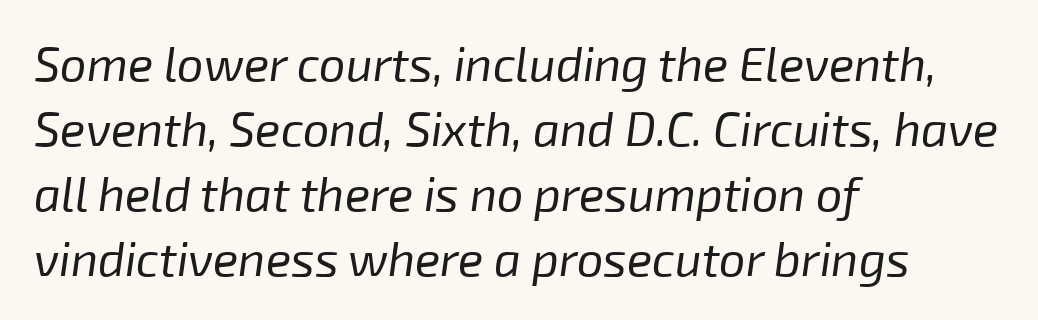
Do the characters align in a grid? No, the font is proportional. The rendering applies a slant to the glyphs. The paragraph has a hard left edge and a soft right edge. A normal amount of white space separates one row of letters from the next.
